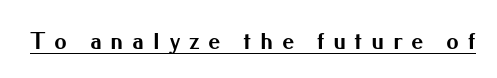
Q: Is the text bold? A: Yes.
Q: Is the text italic (slanted)? A: No, it is upright.
Q: Is the text underlined? A: Yes.
Q: Is the spacing between letters normal or unusually wide? A: Unusually wide.
